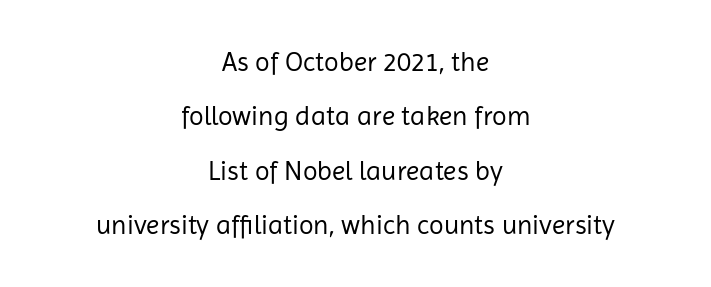
Q: Is the text bold? A: No.
Q: Is the text italic (slanted)? A: No, it is upright.
Q: Is the text underlined? A: No.
Q: How is the paragraph aligned? A: Centered.
Q: Is the spacing between letters normal or unusually wide? A: Normal.
Q: Is the spacing between lines tight, normal or loose? A: Loose.
